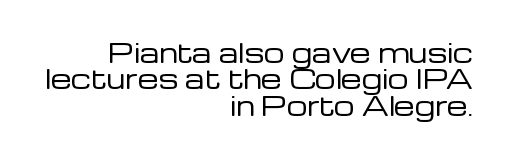
Q: Is the text bold? A: No.
Q: Is the text italic (slanted)? A: No, it is upright.
Q: Is the text underlined? A: No.
Q: How is the paragraph aligned? A: Right-aligned.
Q: Is the spacing between letters normal or unusually wide? A: Normal.
Q: Is the spacing between lines tight, normal or loose? A: Tight.
